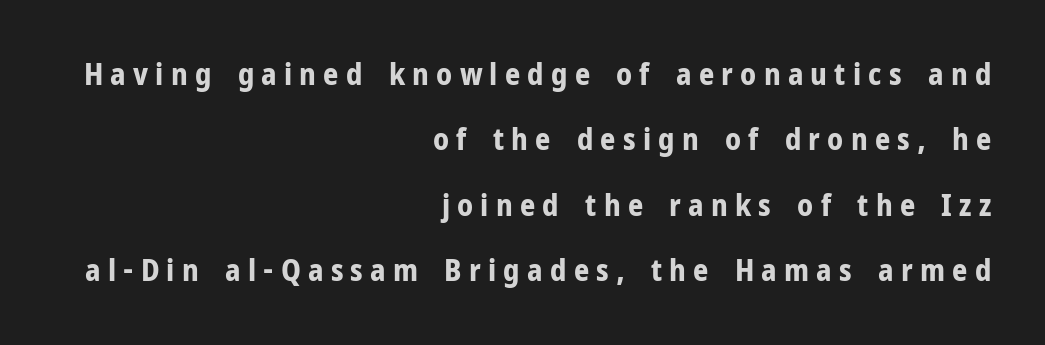
{"serif": "no", "italic": "no", "bold": "yes", "weight": "bold", "width": "normal", "stroke_contrast": "low", "x_height": "medium", "monospaced": "no", "underline": "no", "align": "right", "line_spacing": "loose", "line_spacing_ratio": 2.18, "letter_spacing": "wide", "letter_spacing_em": 0.24, "glyph_px": 30}
